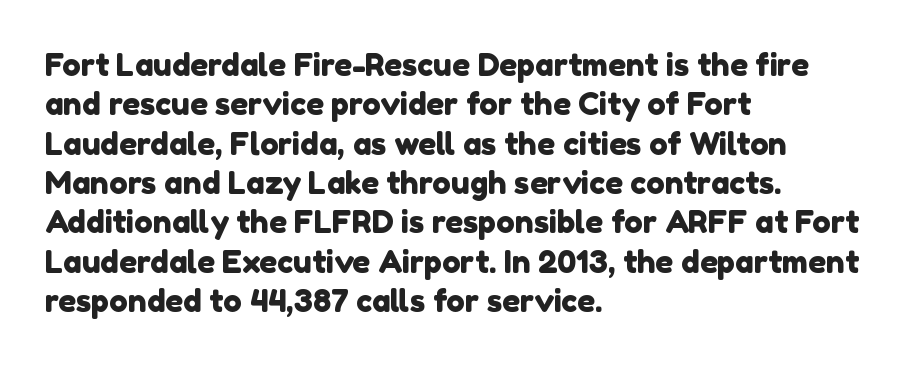
Q: Is the typeface a serif or a sans-serif typeface? A: Sans-serif.
Q: Is the text underlined? A: No.
Q: How is the paragraph aligned? A: Left-aligned.
Q: Is the spacing between letters normal or unusually wide? A: Normal.
Q: Is the spacing between lines tight, normal or loose? A: Normal.
Q: Width (condensed, normal, or wide)? A: Normal.
Q: x-height? A: Medium.
Q: Monospaced? A: No.
